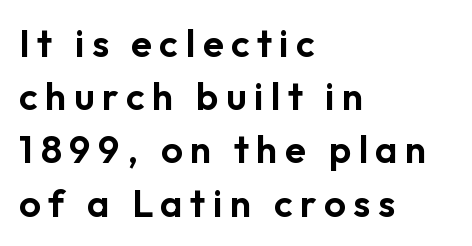
A typesetter would call this proportional, since set widths differ per character. Spacing between characters has been opened up far beyond the box default. Leading: standard. The passage shown is typeset with a sans-serif family.
